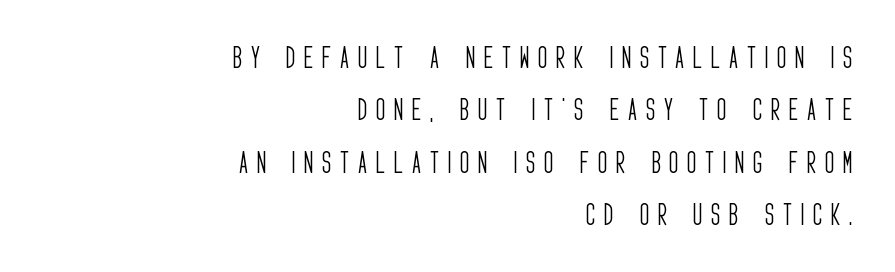
The image shows 25 px text type, upright; set right-aligned, loose line spacing (2.1x), unusually wide letter spacing (+0.36 em), not underlined.
